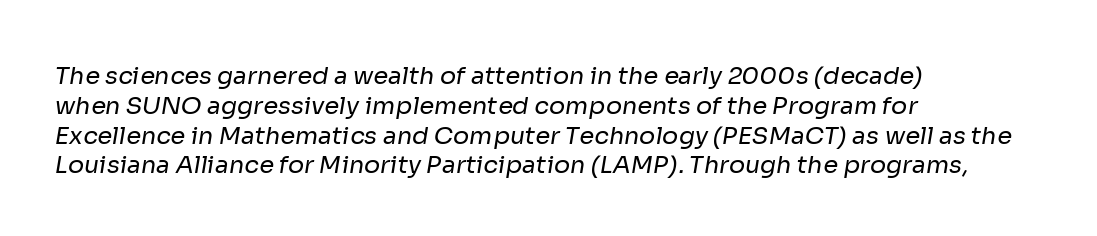
Q: Is the text bold? A: No.
Q: Is the text underlined? A: No.
Q: How is the paragraph aligned? A: Left-aligned.
Q: Is the spacing between letters normal or unusually wide? A: Normal.
